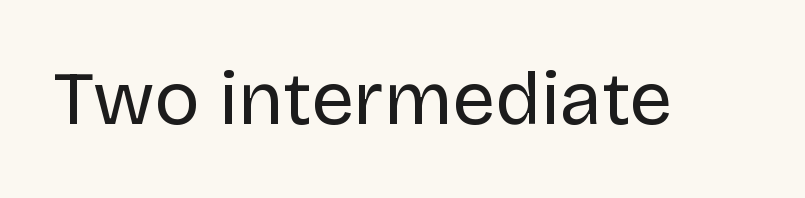
The space beneath each line is pristine and unruled. Is this a fixed-width face? No — the glyphs have proportional, varying widths. What stands out about the letter spacing? Nothing — it is the standard amount. A light-to-regular cut is what we see here.
